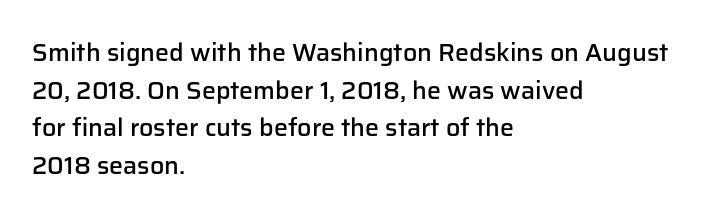
The foot of each line stays bare and open. Horizontal bands of white between lines are of average thickness. A fair bit of extra ink — the face is semibold, not bold. Where is the straight margin? On the left.
